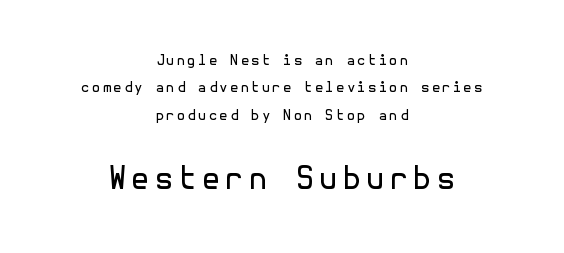
{"serif": "no", "italic": "no", "bold": "no", "weight": "regular", "width": "normal", "x_height": "medium", "underline": "no", "align": "center", "line_spacing": "loose", "line_spacing_ratio": 1.95, "larger_block": "second", "size_ratio": 2.21, "glyph_px": 31}
